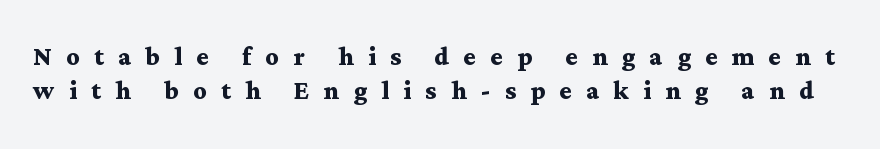
{"serif": "yes", "italic": "no", "bold": "yes", "weight": "semibold", "width": "wide", "stroke_contrast": "medium", "x_height": "medium", "monospaced": "no", "underline": "no", "line_spacing": "tight", "line_spacing_ratio": 1.03, "letter_spacing": "wide", "letter_spacing_em": 0.43, "glyph_px": 33}
